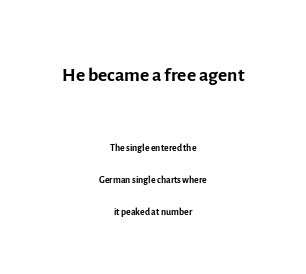
{"serif": "no", "italic": "no", "bold": "no", "weight": "regular", "width": "normal", "x_height": "medium", "monospaced": "no", "underline": "no", "align": "center", "line_spacing": "loose", "line_spacing_ratio": 2.3, "letter_spacing": "normal", "letter_spacing_em": 0.0, "larger_block": "first", "size_ratio": 2.0, "glyph_px": 28}
